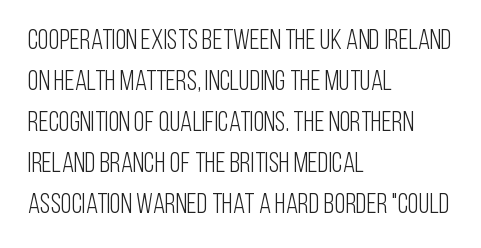
The image shows 28 px light, condensed sans-serif type, upright; set left-aligned, normal line spacing (1.46x), normal letter spacing, not underlined; low stroke contrast and a large x-height.
